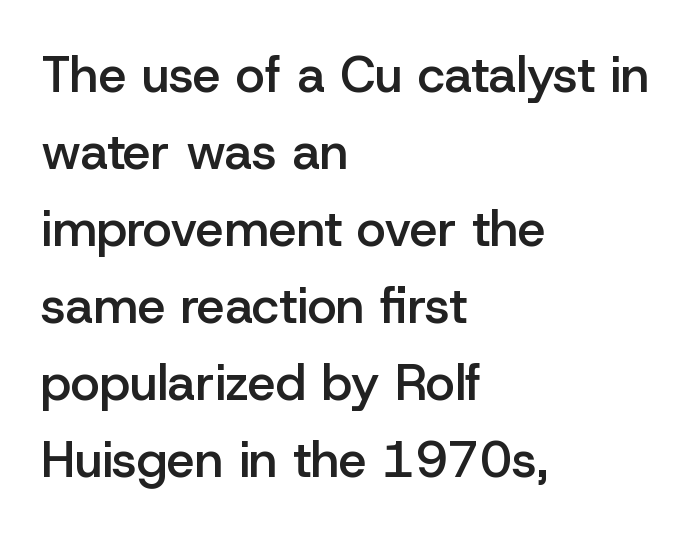
The image shows 50 px semibold sans-serif type, upright; set left-aligned, normal line spacing (1.54x), normal letter spacing, not underlined; low stroke contrast and a medium x-height.
